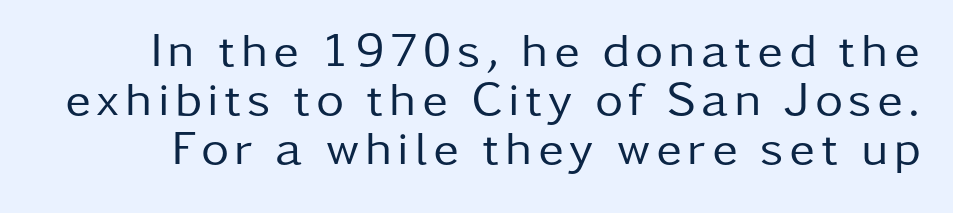
Classification — sans serif. Each stroke keeps to a modest, everyday thickness or less. Is there much room between lines? No — they nearly touch. Proportional: the letters do not fall into vertical columns.
